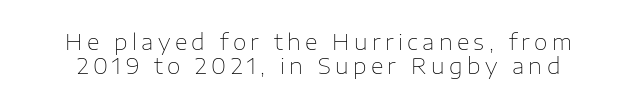
{"italic": "no", "bold": "no", "underline": "no", "line_spacing": "tight", "line_spacing_ratio": 1.09, "letter_spacing": "wide", "letter_spacing_em": 0.2, "glyph_px": 22}
